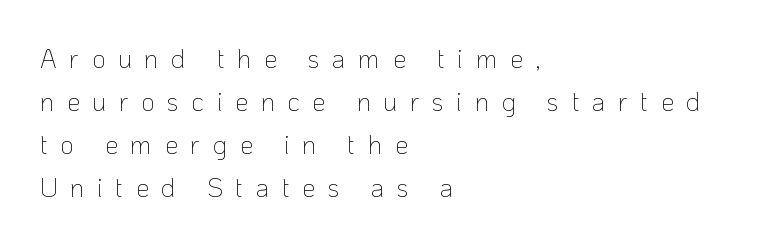
Q: Is the text bold? A: No.
Q: Is the text italic (slanted)? A: No, it is upright.
Q: Is the text underlined? A: No.
Q: How is the paragraph aligned? A: Left-aligned.
Q: Is the spacing between letters normal or unusually wide? A: Unusually wide.
Q: Is the spacing between lines tight, normal or loose? A: Normal.
